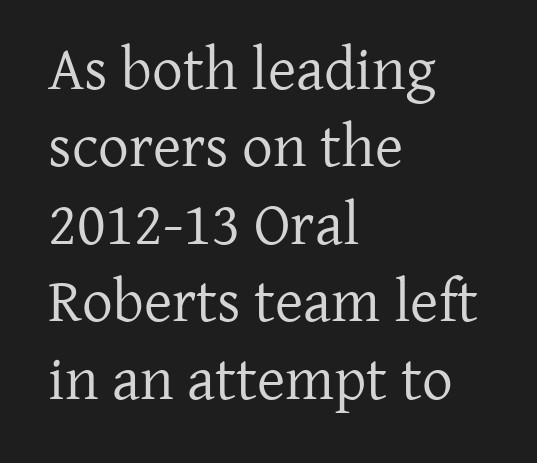
{"serif": "yes", "italic": "no", "bold": "no", "weight": "regular", "width": "normal", "stroke_contrast": "low", "x_height": "medium", "monospaced": "no", "underline": "no", "align": "left", "line_spacing": "normal", "line_spacing_ratio": 1.27, "letter_spacing": "normal", "letter_spacing_em": 0.0, "glyph_px": 61}
